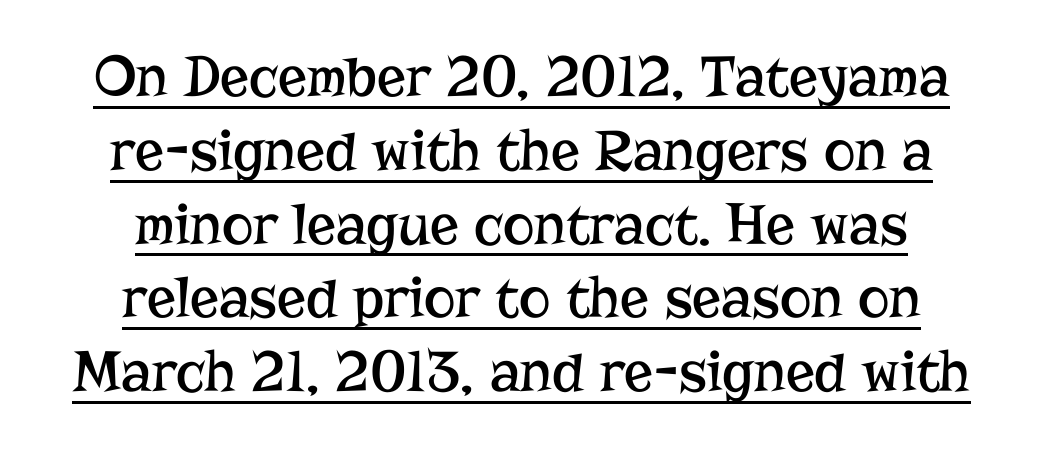
Varying glyph widths throughout — classic text-font behaviour. The typeface chosen for these lines features serifs. The lettering stays uniformly vertical, giving the passage a roman look. A typographer would call this underscored text. These lines are centered, leaving both edges ragged.
